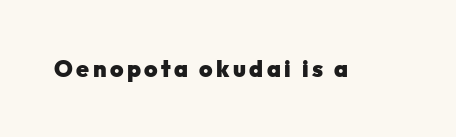
The words here are not underlined. Ascenders rise straight up at ninety degrees. What weight is shown? A full bold with thick strokes.
